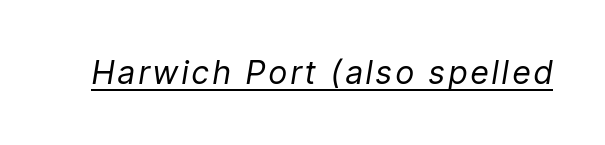
Q: Is the text bold? A: No.
Q: Is the text italic (slanted)? A: Yes, it leans right by about 9 degrees.
Q: Is the text underlined? A: Yes.
Q: Width (condensed, normal, or wide)? A: Condensed.
Q: Stroke contrast? A: Low.
Q: x-height? A: Medium.
Q: Monospaced? A: No.
